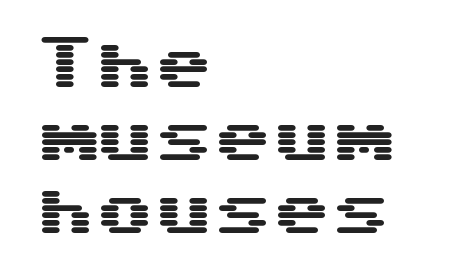
{"serif": "no", "italic": "no", "width": "wide", "stroke_contrast": "medium", "x_height": "medium", "monospaced": "yes", "underline": "no", "align": "left", "line_spacing_ratio": 1.24, "letter_spacing": "normal", "letter_spacing_em": 0.0, "glyph_px": 59}
